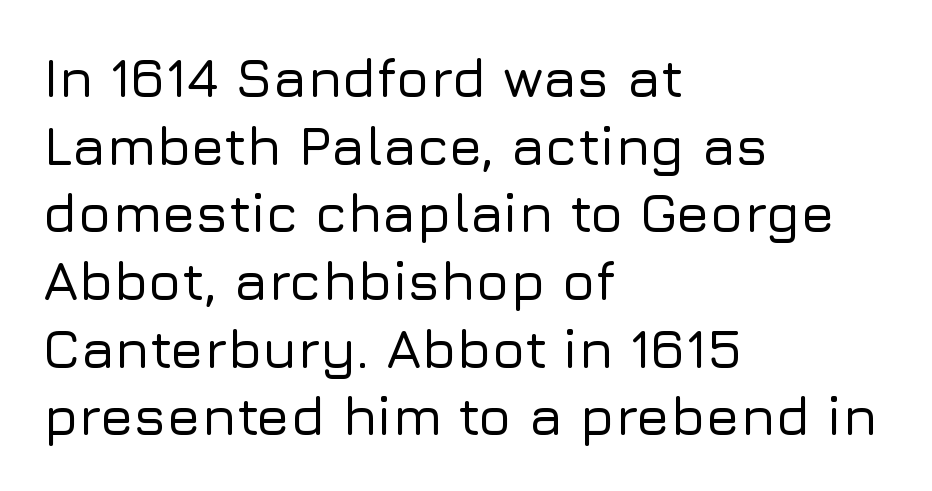
Q: Is the text italic (slanted)? A: No, it is upright.
Q: Is the typeface a serif or a sans-serif typeface? A: Sans-serif.
Q: Is the text underlined? A: No.
Q: How is the paragraph aligned? A: Left-aligned.
Q: Is the spacing between letters normal or unusually wide? A: Normal.
Q: Width (condensed, normal, or wide)? A: Normal.
Q: Stroke contrast? A: Low.
Q: x-height? A: Medium.
Q: Monospaced? A: No.
